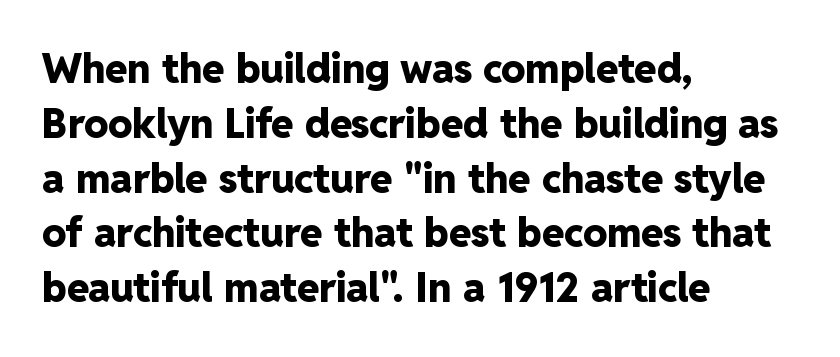
A typesetter would mark this as roman, not italic. Type style note: lacks serifs. The glyphs have the mass of a bold cut. Looks like regular typesetting: each glyph gets only the width it needs. Where is the straight margin? On the left.
